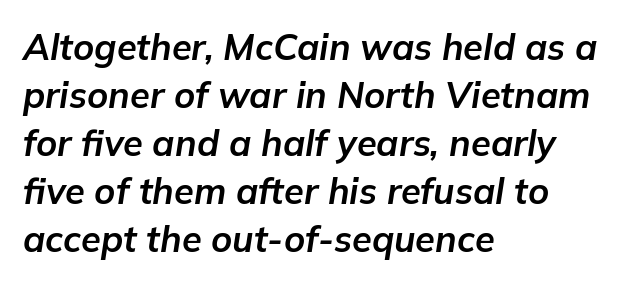
The image shows 36 px bold type, italic (leaning right); set left-aligned, normal line spacing (1.33x), normal letter spacing, not underlined; low stroke contrast and a medium x-height.
